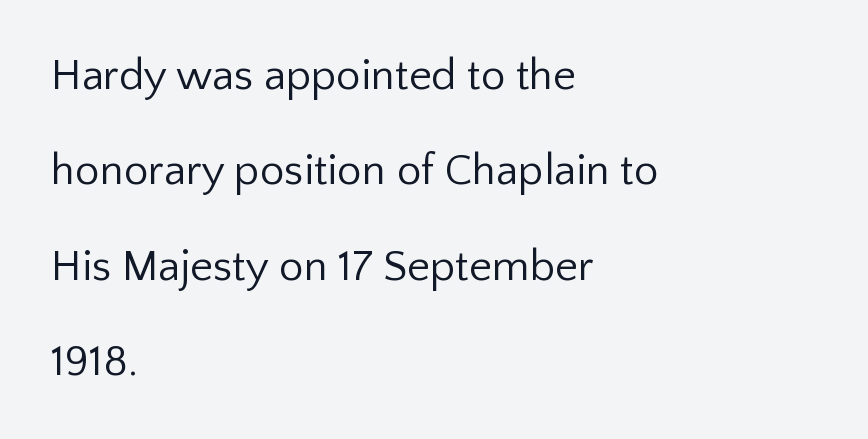
Q: Is the text bold? A: No.
Q: Is the text italic (slanted)? A: No, it is upright.
Q: Is the typeface a serif or a sans-serif typeface? A: Sans-serif.
Q: Is the text underlined? A: No.
Q: How is the paragraph aligned? A: Left-aligned.
Q: Is the spacing between letters normal or unusually wide? A: Normal.
Q: Is the spacing between lines tight, normal or loose? A: Loose.
Q: Width (condensed, normal, or wide)? A: Normal.
Q: Stroke contrast? A: Low.
Q: x-height? A: Medium.
Q: Monospaced? A: No.
